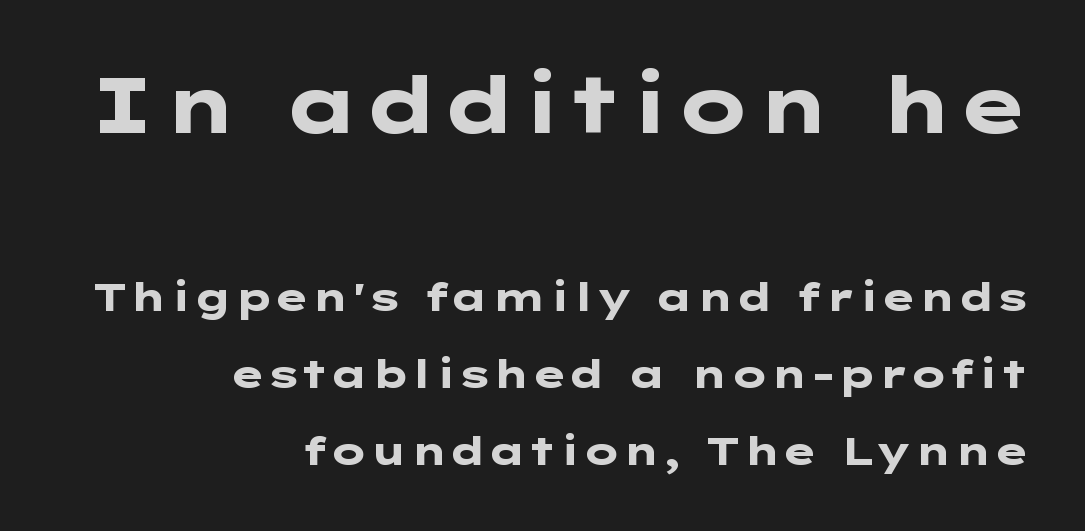
Top chunk: large. Bottom chunk: small. Every character sits straight up, as roman type does. These lines stand farther apart than default settings would place them. The sample has been set heavy, in full bold. This sample uses a sans-serif face. Underlining? Definitely not there.
